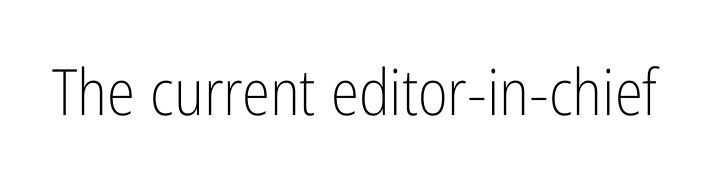
{"serif": "no", "italic": "no", "bold": "no", "weight": "light", "width": "condensed", "stroke_contrast": "low", "x_height": "medium", "monospaced": "no", "underline": "no", "letter_spacing": "normal", "letter_spacing_em": 0.0, "glyph_px": 64}
